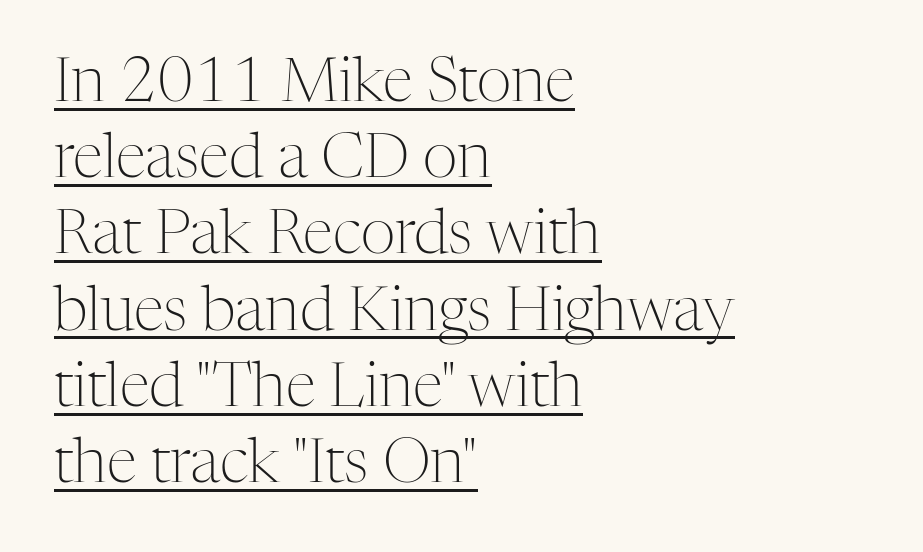
Q: Is the text bold? A: No.
Q: Is the text italic (slanted)? A: No, it is upright.
Q: Is the typeface a serif or a sans-serif typeface? A: Serif.
Q: Is the text underlined? A: Yes.
Q: How is the paragraph aligned? A: Left-aligned.
Q: Is the spacing between letters normal or unusually wide? A: Normal.
Q: Is the spacing between lines tight, normal or loose? A: Normal.
Q: Width (condensed, normal, or wide)? A: Normal.
Q: Stroke contrast? A: Medium.
Q: x-height? A: Medium.
Q: Monospaced? A: No.
